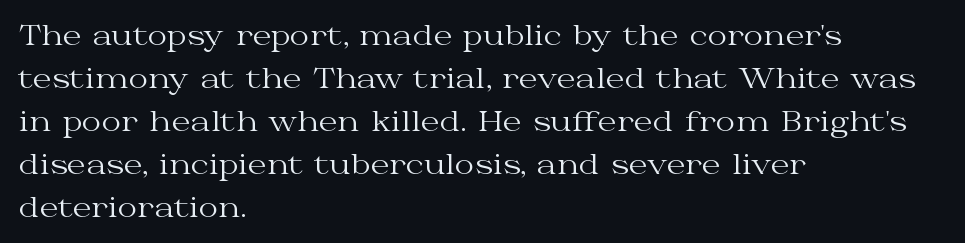
Line beginnings align vertically; line endings do not. Quick note: not italic, upright. No chunkiness to these letters — they're not bold. Default kerning and tracking; the words read as compact shapes.
